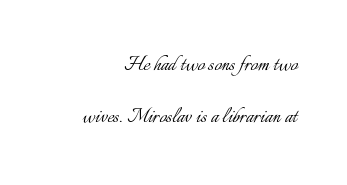
Q: Is the text bold? A: No.
Q: Is the text italic (slanted)? A: Yes.
Q: Is the text underlined? A: No.
Q: How is the paragraph aligned? A: Right-aligned.
Q: Is the spacing between letters normal or unusually wide? A: Normal.
Q: Is the spacing between lines tight, normal or loose? A: Loose.
